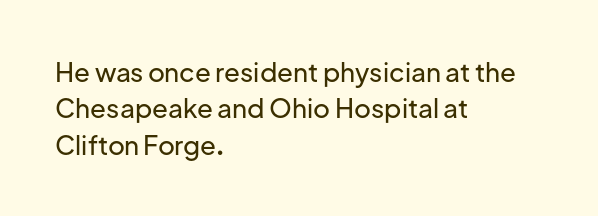
Each line starts at the same left margin while the right side varies. There is no visible air inserted between adjacent glyphs. Baseline-to-baseline distance is the conventional proportion of letter height. No italicization has been applied; the sample stays upright.
